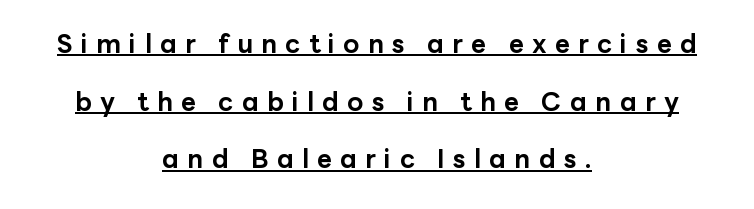
Look at the stroke-to-counter ratio: heavy, a bold. One glance says open: line gaps are wider than usual. Style check: upright. A continuous stroke trails under the words, as in a hyperlink. Compared with a flush-left layout, this one balances lines on the center instead. This sample uses expanded letter spacing, leaving extra air between glyphs.
